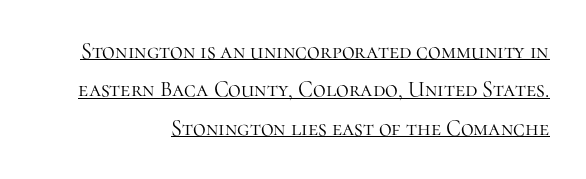
{"italic": "no", "bold": "no", "underline": "yes", "align": "right", "line_spacing_ratio": 1.74, "letter_spacing": "normal", "letter_spacing_em": 0.0, "glyph_px": 22}
